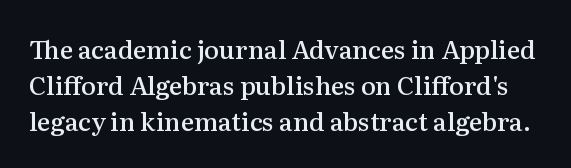
{"italic": "no", "bold": "semi", "underline": "no", "line_spacing": "normal", "line_spacing_ratio": 1.44, "letter_spacing": "normal", "letter_spacing_em": 0.0, "glyph_px": 25}
